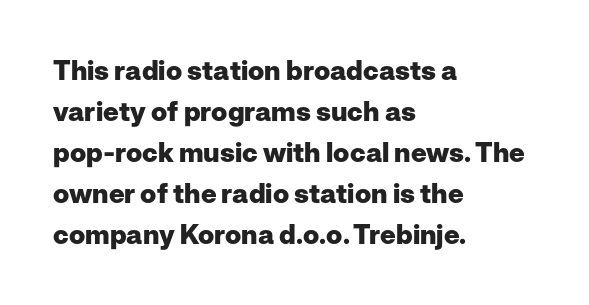
{"italic": "no", "bold": "yes", "underline": "no", "align": "left", "line_spacing": "normal", "line_spacing_ratio": 1.52, "letter_spacing": "normal", "letter_spacing_em": 0.0, "glyph_px": 27}
